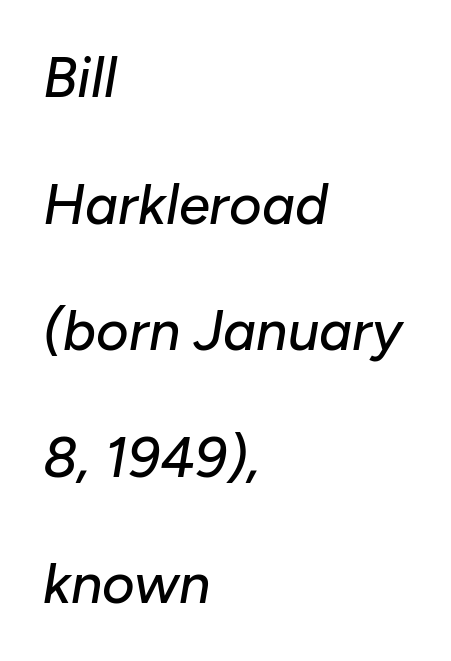
Q: Is the text italic (slanted)? A: Yes, it leans right by about 10 degrees.
Q: Is the text underlined? A: No.
Q: How is the paragraph aligned? A: Left-aligned.
Q: Is the spacing between letters normal or unusually wide? A: Normal.
Q: Is the spacing between lines tight, normal or loose? A: Loose.
Q: Width (condensed, normal, or wide)? A: Normal.
Q: Stroke contrast? A: Low.
Q: x-height? A: Medium.
Q: Monospaced? A: No.
